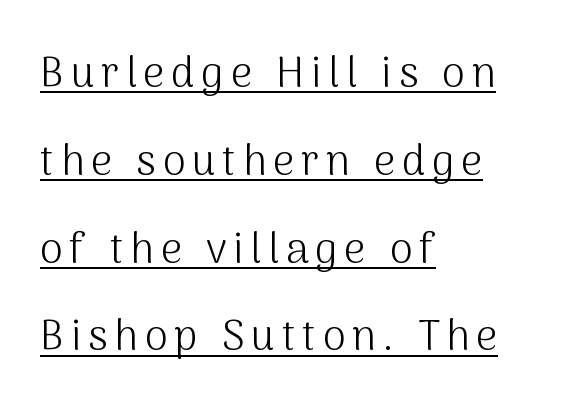
{"serif": "no", "italic": "no", "bold": "no", "weight": "light", "width": "normal", "stroke_contrast": "medium", "x_height": "medium", "monospaced": "no", "underline": "yes", "align": "left", "line_spacing": "loose", "line_spacing_ratio": 2.09, "glyph_px": 42}
